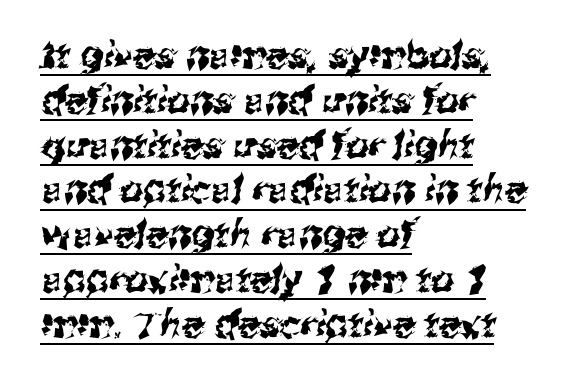
Q: Is the typeface a serif or a sans-serif typeface? A: Sans-serif.
Q: Is the text underlined? A: Yes.
Q: How is the paragraph aligned? A: Left-aligned.
Q: Is the spacing between letters normal or unusually wide? A: Normal.
Q: Width (condensed, normal, or wide)? A: Normal.
Q: Stroke contrast? A: Medium.
Q: x-height? A: Medium.
Q: Monospaced? A: No.
